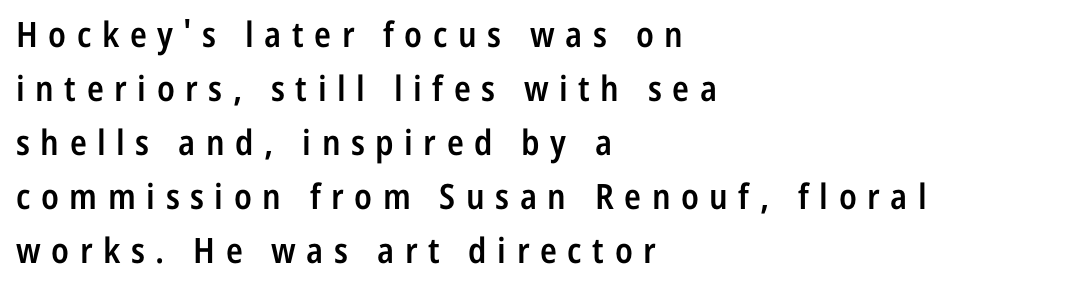
{"serif": "no", "italic": "no", "bold": "semi", "weight": "semibold", "width": "condensed", "stroke_contrast": "low", "x_height": "medium", "monospaced": "no", "underline": "no", "align": "left", "line_spacing": "normal", "line_spacing_ratio": 1.54, "letter_spacing": "wide", "letter_spacing_em": 0.3, "glyph_px": 35}
